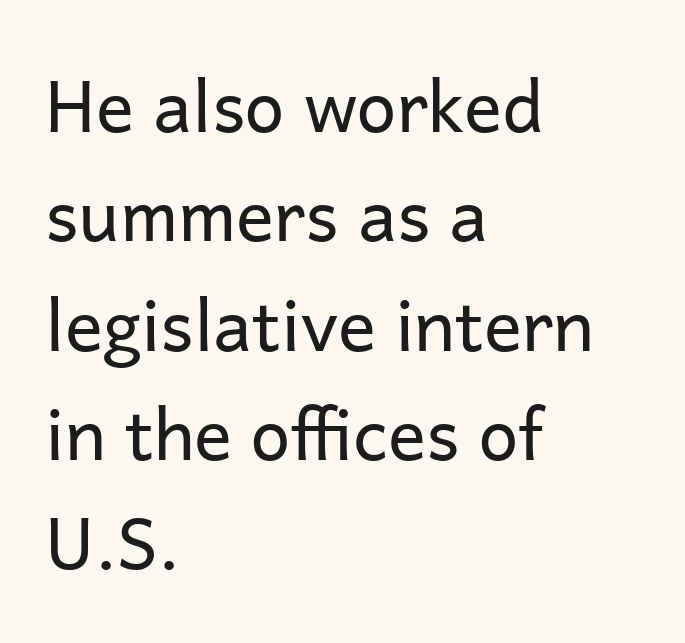
Regarding serifs, this sample does without them. The rendering keeps characters at their native spacing. Note the varied advance widths — an 'i' is clearly narrower than an 'm'. The paragraph has a hard left edge and a soft right edge. The face looks like a standard text weight, possibly lighter.
